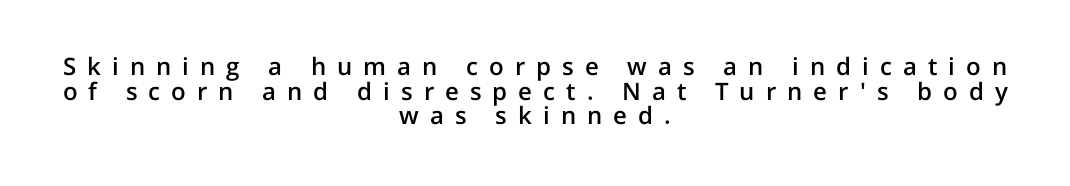
{"italic": "no", "bold": "semi", "underline": "no", "align": "center", "line_spacing": "tight", "line_spacing_ratio": 1.03, "letter_spacing": "wide", "letter_spacing_em": 0.46, "glyph_px": 24}
